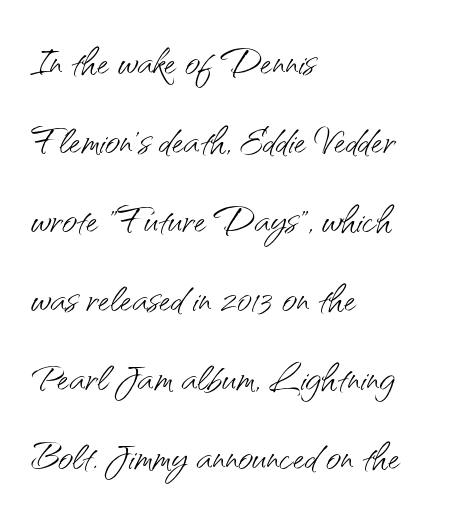
{"serif": "no", "bold": "no", "weight": "light", "width": "normal", "stroke_contrast": "medium", "x_height": "small", "monospaced": "no", "underline": "no", "align": "left", "line_spacing": "normal", "line_spacing_ratio": 1.52, "letter_spacing": "normal", "letter_spacing_em": 0.0, "glyph_px": 52}
